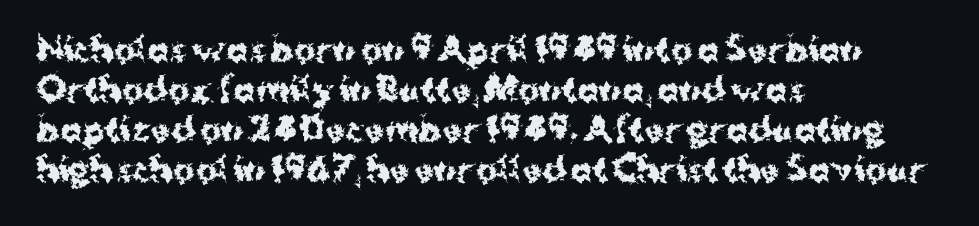
The image shows 32 px bold sans-serif type, upright; set left-aligned, normal line spacing (1.25x), normal letter spacing, not underlined; medium stroke contrast and a medium x-height.
